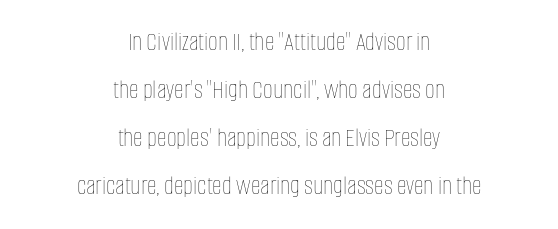
Q: Is the text bold? A: No.
Q: Is the text italic (slanted)? A: No, it is upright.
Q: Is the text underlined? A: No.
Q: How is the paragraph aligned? A: Centered.
Q: Is the spacing between letters normal or unusually wide? A: Normal.
